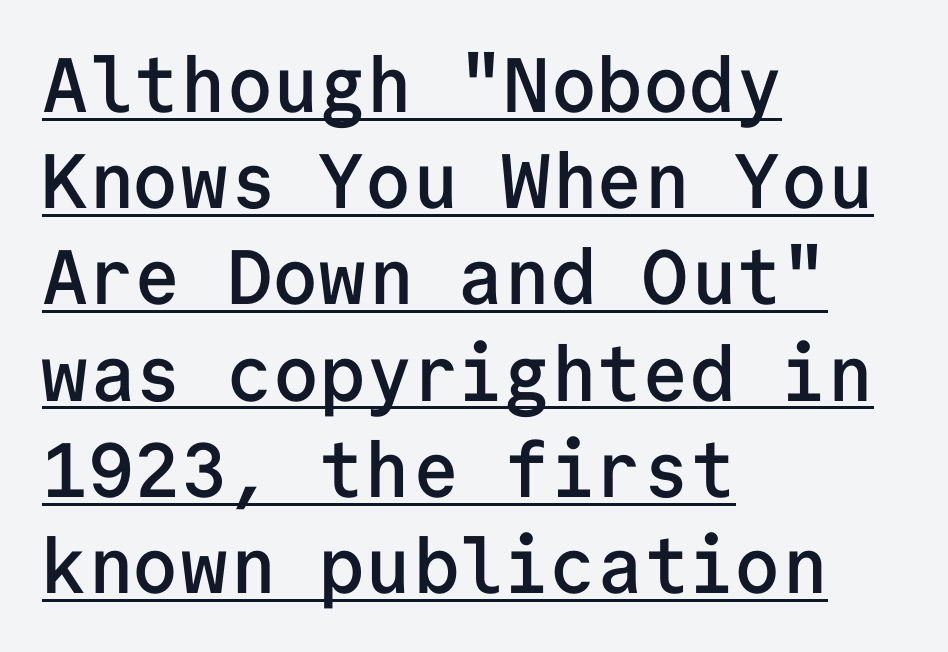
In terms of letterform style, serifs are entirely absent. The passage shown is typed in a monospace face where columns stay perfectly aligned. Look at the tracking — it's just the regular setting, nothing added. These lines stack with their left ends in a neat column.
